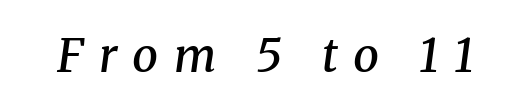
Q: Is the text bold? A: Semi-bold.
Q: Is the text italic (slanted)? A: Yes, it leans right by about 8 degrees.
Q: Is the typeface a serif or a sans-serif typeface? A: Serif.
Q: Is the text underlined? A: No.
Q: Is the spacing between letters normal or unusually wide? A: Unusually wide.
Q: Width (condensed, normal, or wide)? A: Normal.
Q: Stroke contrast? A: Medium.
Q: x-height? A: Medium.
Q: Monospaced? A: No.
